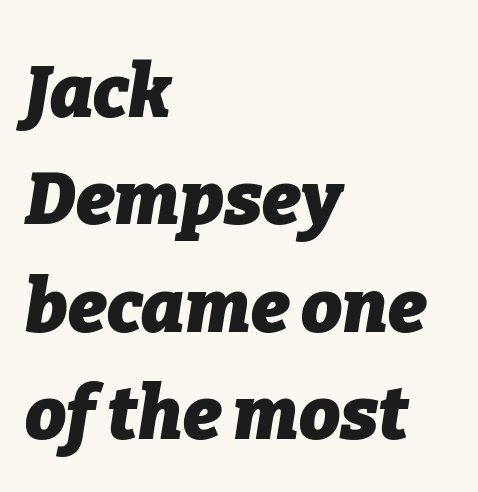
The image shows 73 px heavy type, italic (leaning right); set left-aligned, normal line spacing (1.47x), normal letter spacing, not underlined; low stroke contrast and a medium x-height.
